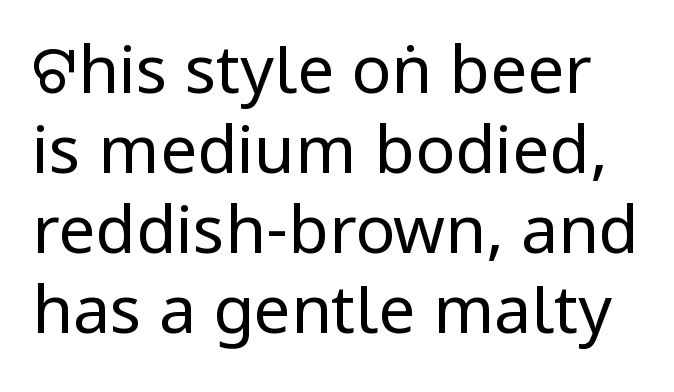
Q: Is the text bold? A: No.
Q: Is the text italic (slanted)? A: No, it is upright.
Q: Is the typeface a serif or a sans-serif typeface? A: Sans-serif.
Q: Is the text underlined? A: No.
Q: Is the spacing between letters normal or unusually wide? A: Normal.
Q: Width (condensed, normal, or wide)? A: Condensed.
Q: Stroke contrast? A: Low.
